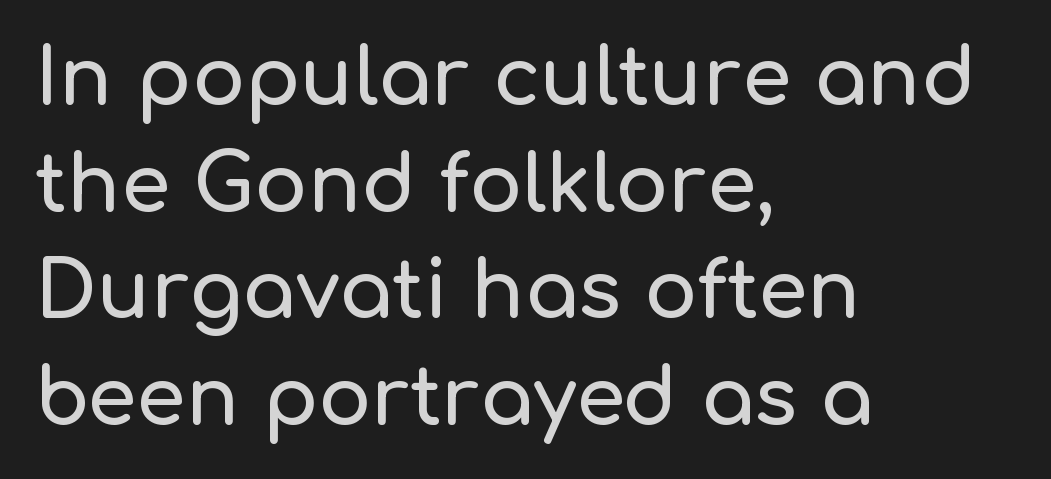
{"serif": "no", "italic": "no", "width": "normal", "stroke_contrast": "low", "x_height": "medium", "monospaced": "no", "underline": "no", "align": "left", "line_spacing": "normal", "line_spacing_ratio": 1.35, "letter_spacing": "normal", "letter_spacing_em": 0.0, "glyph_px": 79}
